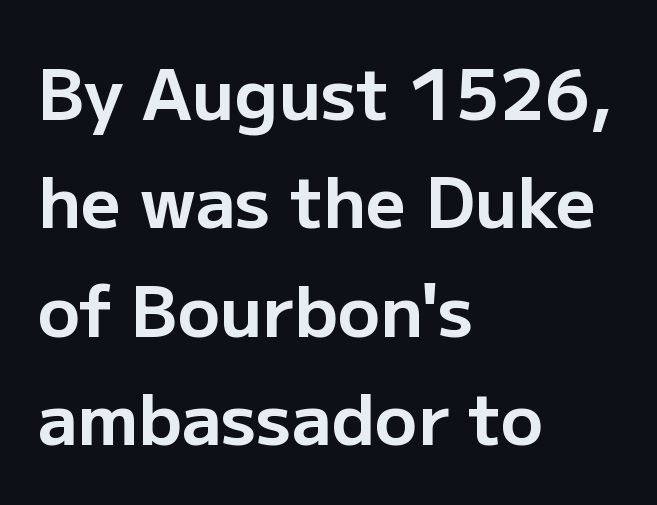
The image shows 70 px bold sans-serif type, upright; set left-aligned, normal line spacing (1.55x), normal letter spacing, not underlined; low stroke contrast and a medium x-height.
